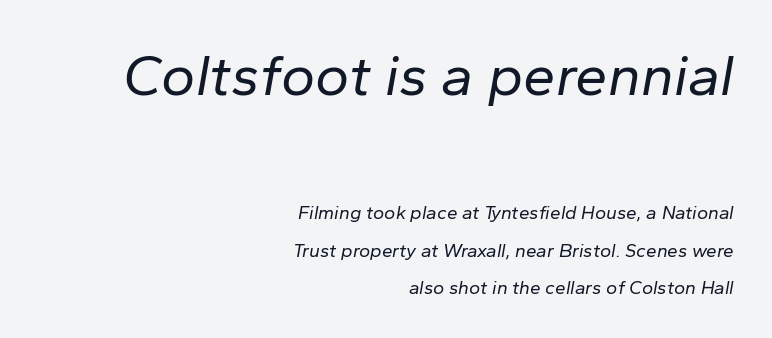
Successive baselines arrive slowly, with a big drop between each. Is the type slanted? Yes — the strokes lean at a clear angle. The rendering anchors every line to the right-hand side. The line texture is even and compact thanks to regular tracking.
